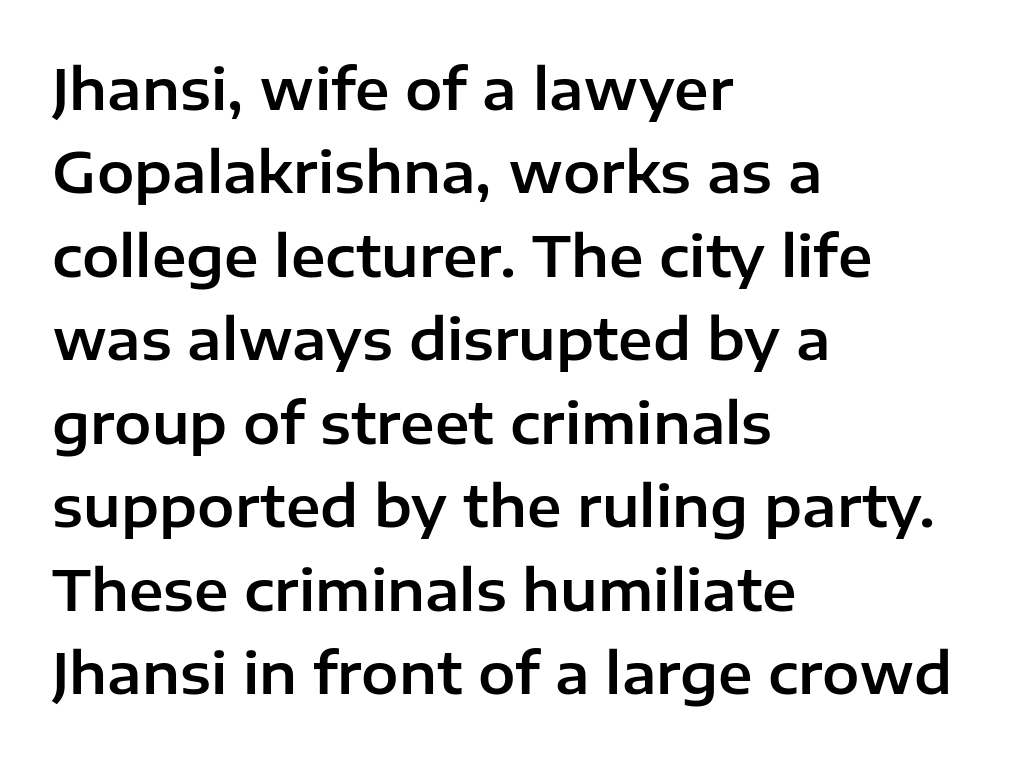
{"serif": "no", "italic": "no", "width": "normal", "stroke_contrast": "low", "x_height": "medium", "monospaced": "no", "underline": "no", "align": "left", "line_spacing": "normal", "line_spacing_ratio": 1.49, "letter_spacing": "normal", "letter_spacing_em": 0.0, "glyph_px": 56}
